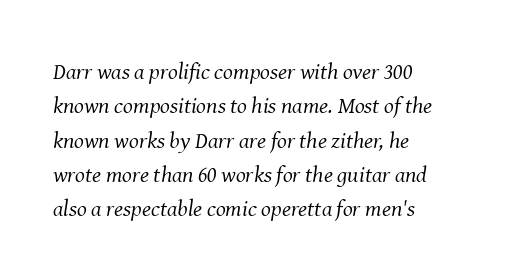
Q: Is the text bold? A: No.
Q: Is the text italic (slanted)? A: Yes, it leans right by about 8 degrees.
Q: Is the text underlined? A: No.
Q: How is the paragraph aligned? A: Left-aligned.
Q: Is the spacing between letters normal or unusually wide? A: Normal.
Q: Is the spacing between lines tight, normal or loose? A: Normal.
